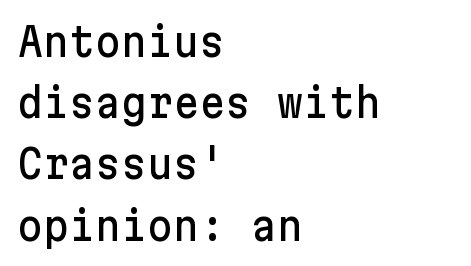
{"serif": "no", "italic": "no", "width": "normal", "stroke_contrast": "low", "x_height": "medium", "underline": "no", "align": "left", "line_spacing": "normal", "line_spacing_ratio": 1.53, "letter_spacing": "normal", "letter_spacing_em": 0.0, "glyph_px": 40}
